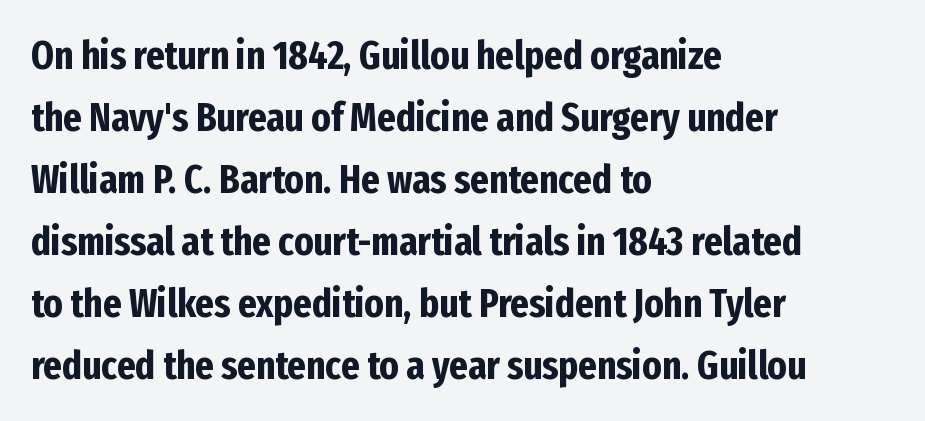
The image shows 40 px bold, condensed sans-serif type, upright; set left-aligned, normal line spacing (1.55x), normal letter spacing, not underlined; low stroke contrast and a medium x-height.
